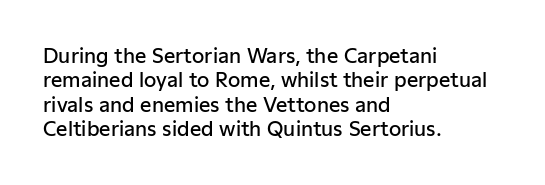
{"italic": "no", "bold": "semi", "underline": "no", "align": "left", "line_spacing_ratio": 1.22, "letter_spacing": "normal", "letter_spacing_em": 0.0, "glyph_px": 20}
